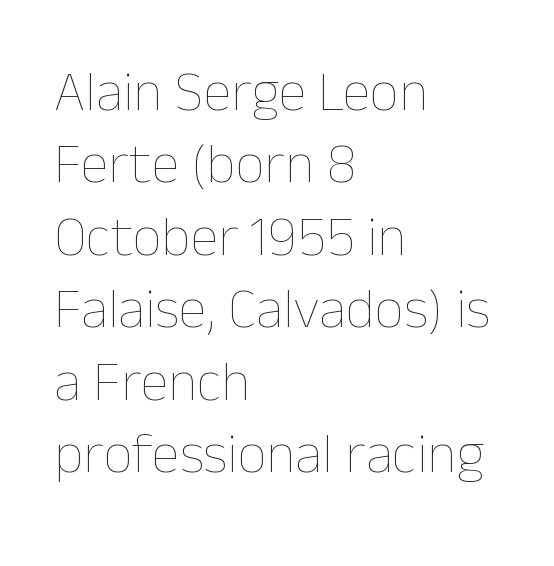
Q: Is the text bold? A: No.
Q: Is the text italic (slanted)? A: No, it is upright.
Q: Is the text underlined? A: No.
Q: How is the paragraph aligned? A: Left-aligned.
Q: Is the spacing between letters normal or unusually wide? A: Normal.
Q: Is the spacing between lines tight, normal or loose? A: Normal.
Q: Width (condensed, normal, or wide)? A: Normal.
Q: Stroke contrast? A: Low.
Q: x-height? A: Medium.
Q: Monospaced? A: No.
